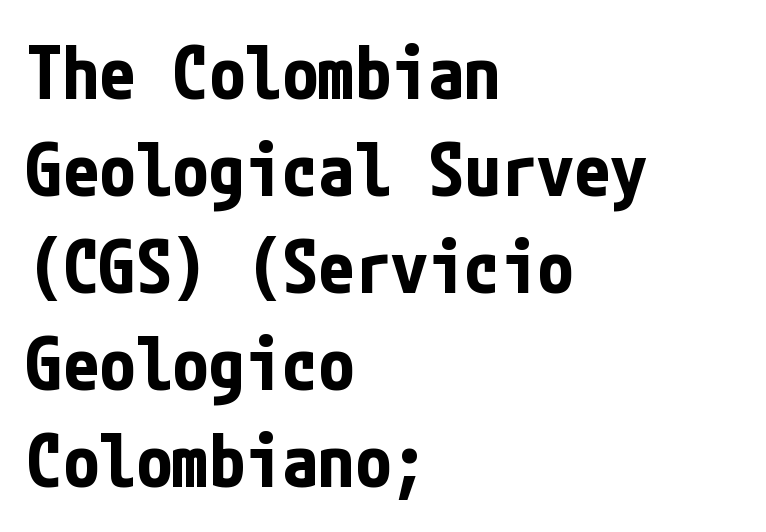
{"serif": "no", "italic": "no", "bold": "yes", "weight": "bold", "width": "condensed", "stroke_contrast": "low", "x_height": "medium", "underline": "no", "align": "left", "line_spacing": "normal", "line_spacing_ratio": 1.33, "letter_spacing": "normal", "letter_spacing_em": 0.0, "glyph_px": 73}
